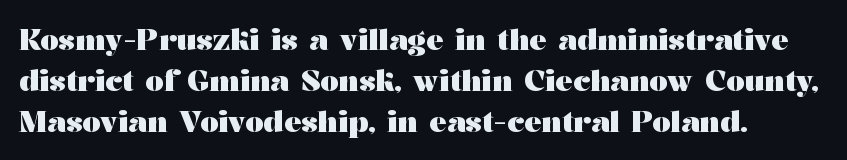
{"serif": "yes", "italic": "no", "bold": "yes", "weight": "heavy", "width": "wide", "stroke_contrast": "medium", "x_height": "medium", "monospaced": "no", "underline": "no", "line_spacing": "normal", "line_spacing_ratio": 1.41, "letter_spacing": "normal", "letter_spacing_em": 0.0, "glyph_px": 29}
